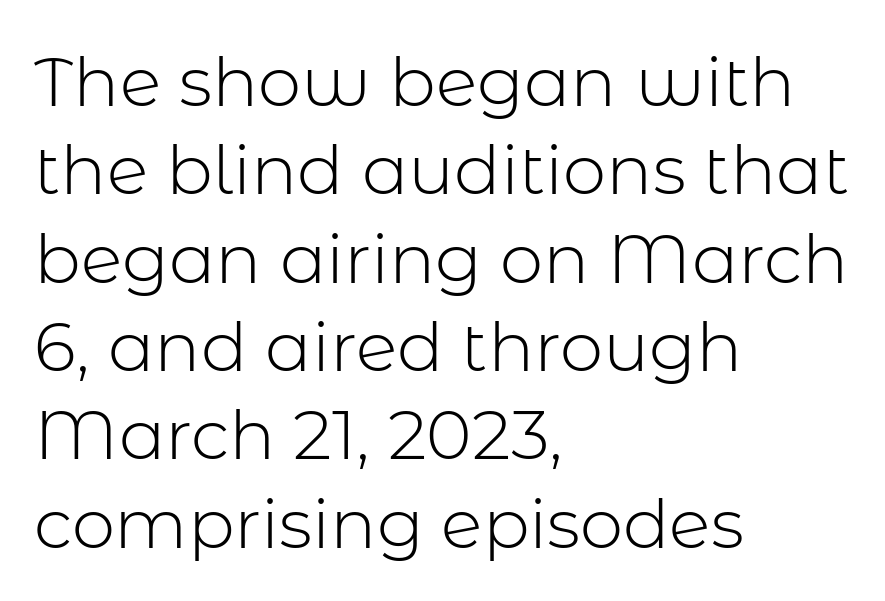
Q: Is the text bold? A: No.
Q: Is the text italic (slanted)? A: No, it is upright.
Q: Is the typeface a serif or a sans-serif typeface? A: Sans-serif.
Q: Is the text underlined? A: No.
Q: How is the paragraph aligned? A: Left-aligned.
Q: Is the spacing between letters normal or unusually wide? A: Normal.
Q: Is the spacing between lines tight, normal or loose? A: Normal.
Q: Width (condensed, normal, or wide)? A: Normal.
Q: Stroke contrast? A: Low.
Q: x-height? A: Medium.
Q: Monospaced? A: No.
